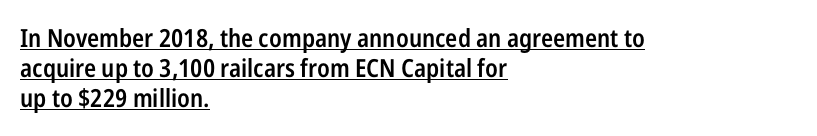
{"italic": "no", "bold": "semi", "underline": "yes", "align": "left", "line_spacing_ratio": 1.21, "letter_spacing": "normal", "letter_spacing_em": 0.0, "glyph_px": 25}
